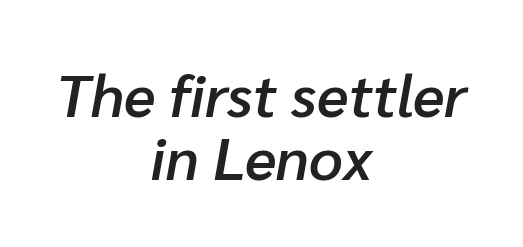
Q: Is the text bold? A: Semi-bold.
Q: Is the text italic (slanted)? A: Yes, it leans right by about 10 degrees.
Q: Is the text underlined? A: No.
Q: How is the paragraph aligned? A: Centered.
Q: Is the spacing between letters normal or unusually wide? A: Normal.
Q: Is the spacing between lines tight, normal or loose? A: Tight.
Q: Width (condensed, normal, or wide)? A: Normal.
Q: Stroke contrast? A: Low.
Q: x-height? A: Medium.
Q: Monospaced? A: No.
